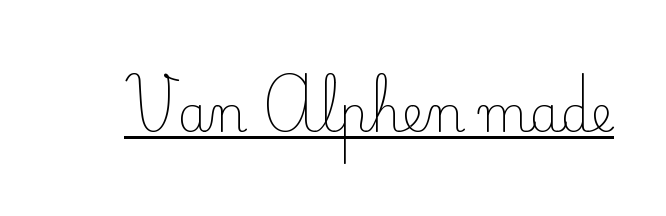
The image shows 49 px light serif type, upright; set normal letter spacing, underlined; low stroke contrast and a small x-height.
